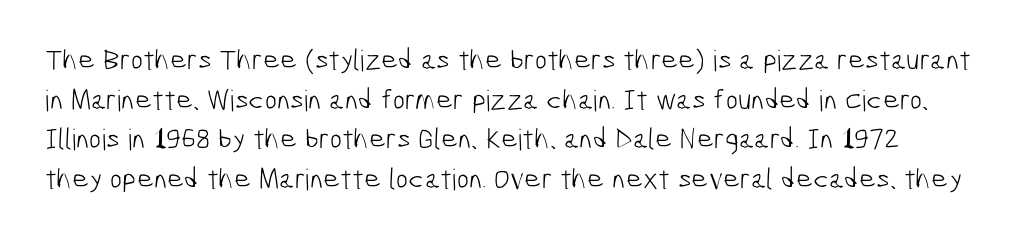
{"serif": "no", "bold": "no", "weight": "light", "width": "condensed", "stroke_contrast": "low", "x_height": "medium", "monospaced": "no", "underline": "no", "line_spacing": "normal", "line_spacing_ratio": 1.37, "letter_spacing": "normal", "letter_spacing_em": 0.0, "glyph_px": 29}
